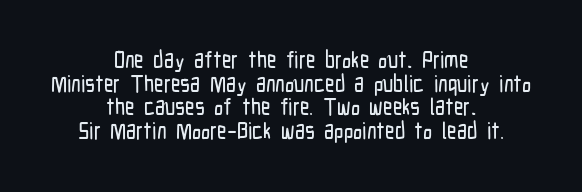
The horizontal fit of the characters is conventional and even. Lines of text with bare space underneath. This sample uses an upright cut, with every glyph sitting square on the baseline. A typesetter would call this leading minimal, almost set solid. Compared with a flush-left layout, this one balances lines on the center instead.
